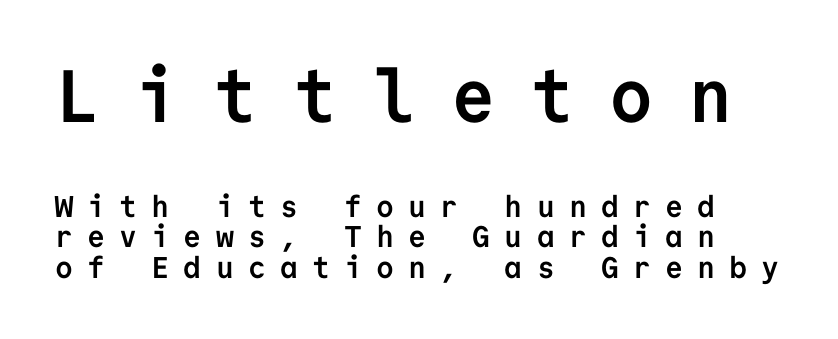
I'd describe the lettering as bold — thick and assertive. Quick note: underline off. If you measured baseline to baseline, you'd find a short distance. Type size steps down from the first block to the second. In terms of letterform style, serifs are entirely absent. Loose tracking; the words dissolve into strings of separated letters.
